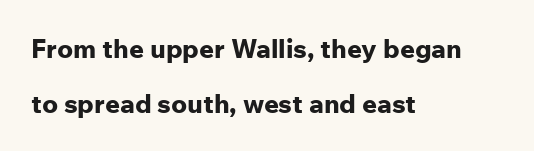
How are the letters spaced? Ordinarily, with no added tracking. Anything drawn beneath the words? Only blank space. Posture: vertical. The passage shown stacks its lines with a broad gap. Strokes here are thick enough to call this a true bold.
